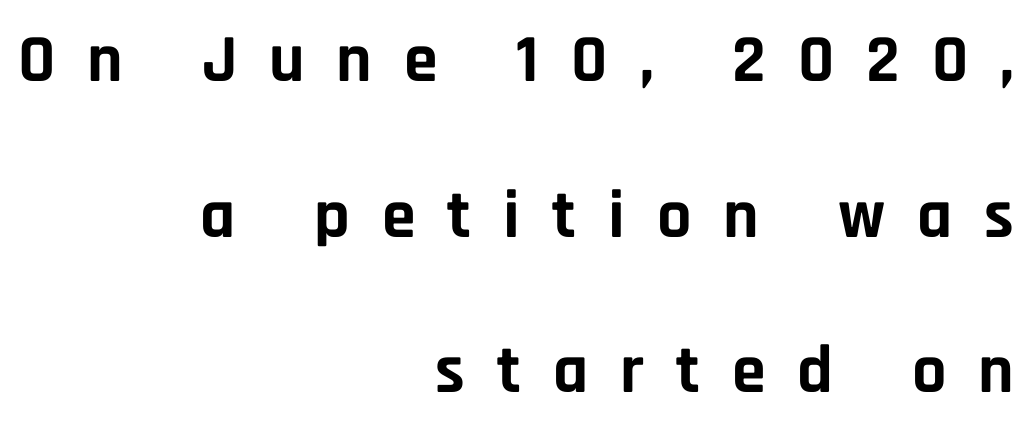
The letters advance in unequal steps, a hallmark of proportional type. The baseline area is clear. These lines were composed using upright roman letters. How heavy is the stroke? Heavy — this is a bold. This rendering widens character spacing well past its baseline value.
